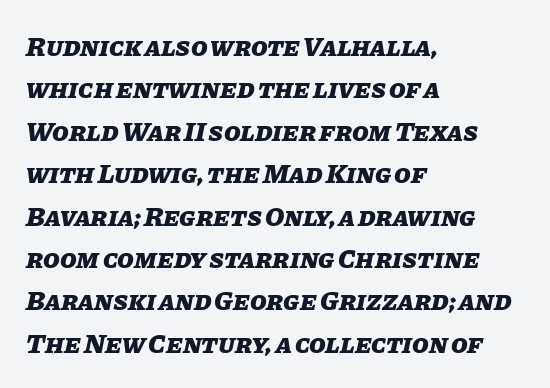
Q: Is the text bold? A: Yes.
Q: Is the text italic (slanted)? A: Yes, it leans right by about 11 degrees.
Q: Is the text underlined? A: No.
Q: How is the paragraph aligned? A: Left-aligned.
Q: Is the spacing between letters normal or unusually wide? A: Normal.
Q: Is the spacing between lines tight, normal or loose? A: Normal.
